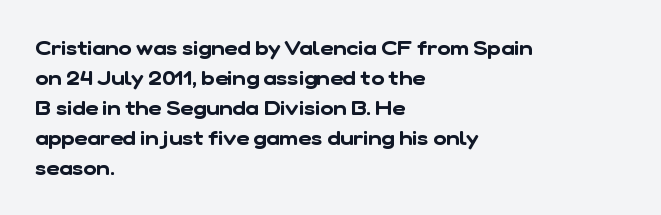
The image shows 20 px text type; set left-aligned, normal line spacing (1.5x), normal letter spacing, not underlined.
